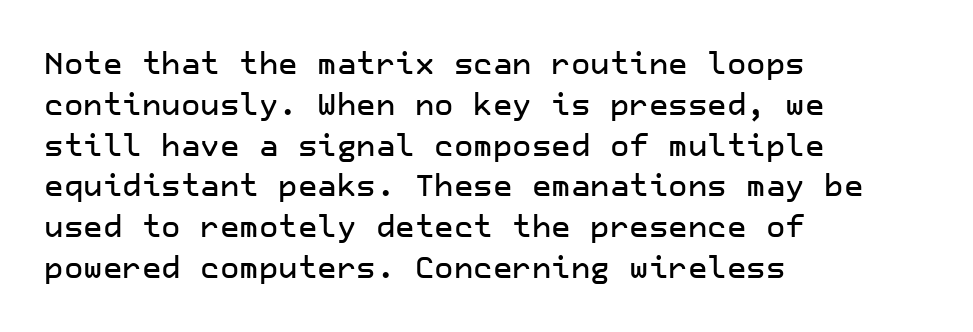
Q: Is the text italic (slanted)? A: No, it is upright.
Q: Is the typeface a serif or a sans-serif typeface? A: Sans-serif.
Q: Is the text underlined? A: No.
Q: How is the paragraph aligned? A: Left-aligned.
Q: Is the spacing between letters normal or unusually wide? A: Normal.
Q: Is the spacing between lines tight, normal or loose? A: Normal.
Q: Width (condensed, normal, or wide)? A: Normal.
Q: Stroke contrast? A: Low.
Q: x-height? A: Medium.
